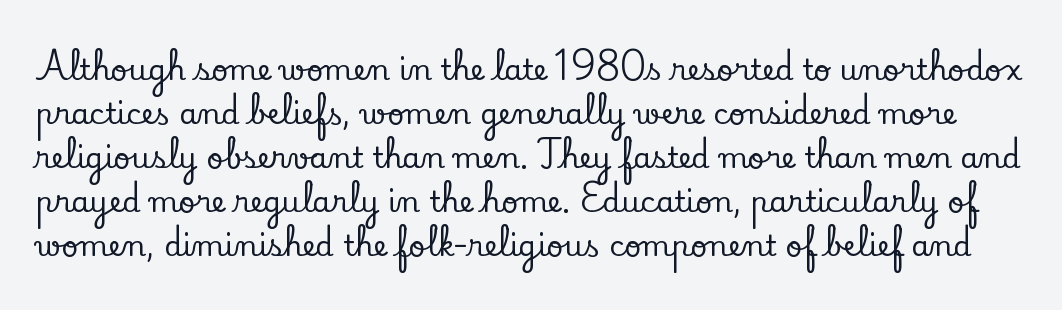
Q: Is the text italic (slanted)? A: No, it is upright.
Q: Is the typeface a serif or a sans-serif typeface? A: Serif.
Q: Is the text underlined? A: No.
Q: Is the spacing between letters normal or unusually wide? A: Normal.
Q: Is the spacing between lines tight, normal or loose? A: Normal.
Q: Width (condensed, normal, or wide)? A: Normal.
Q: Stroke contrast? A: Low.
Q: x-height? A: Small.
Q: Monospaced? A: No.
